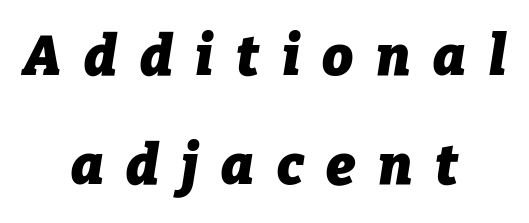
The image shows 55 px heavy type, italic (leaning right); set centered, loose line spacing (1.99x), unusually wide letter spacing (+0.41 em), not underlined; low stroke contrast and a medium x-height.
